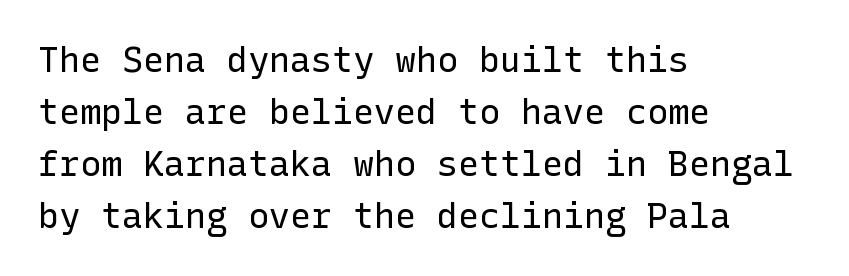
Descenders hang freely into open space. Nothing heavy about these letters — not bold at all. Glyph-to-glyph distance matches everyday printed text. Which margin do the lines hug? The left one — the right edge is uneven. This sample uses a sans-serif face.
